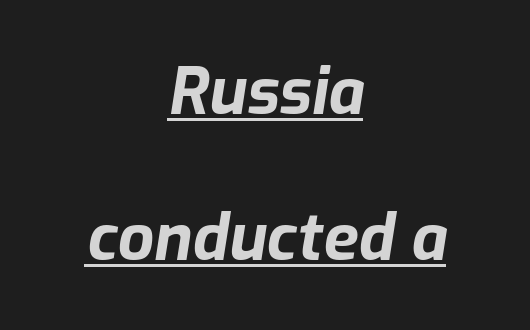
The image shows 64 px bold type, italic (leaning right); set centered, loose line spacing (2.28x), normal letter spacing, underlined; low stroke contrast and a medium x-height.
